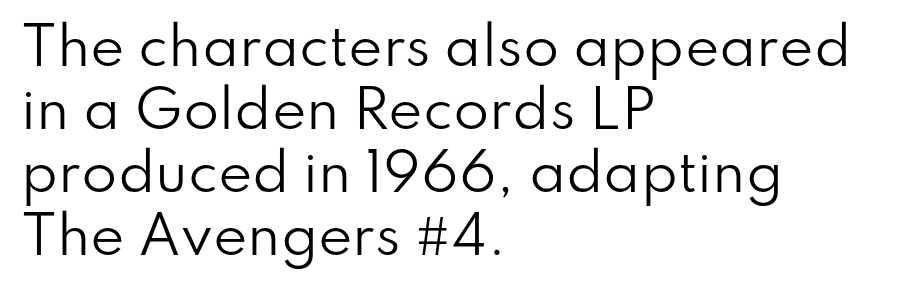
{"serif": "no", "italic": "no", "bold": "no", "weight": "regular", "width": "normal", "stroke_contrast": "low", "x_height": "small", "monospaced": "no", "underline": "no", "align": "left", "line_spacing_ratio": 1.21, "letter_spacing": "normal", "letter_spacing_em": 0.0, "glyph_px": 52}
